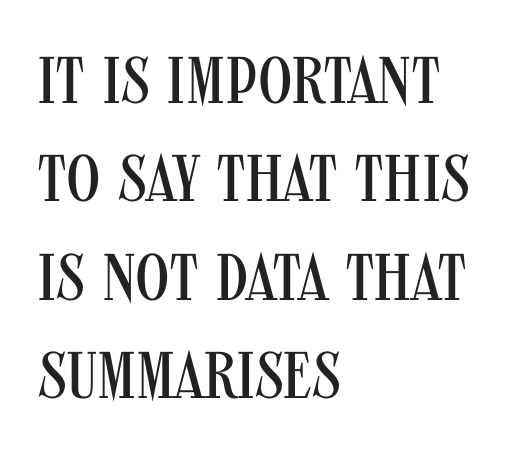
Q: Is the text bold? A: No.
Q: Is the text italic (slanted)? A: No, it is upright.
Q: Is the typeface a serif or a sans-serif typeface? A: Sans-serif.
Q: Is the text underlined? A: No.
Q: How is the paragraph aligned? A: Left-aligned.
Q: Is the spacing between letters normal or unusually wide? A: Normal.
Q: Is the spacing between lines tight, normal or loose? A: Normal.
Q: Width (condensed, normal, or wide)? A: Condensed.
Q: Stroke contrast? A: Medium.
Q: x-height? A: Large.
Q: Monospaced? A: No.
